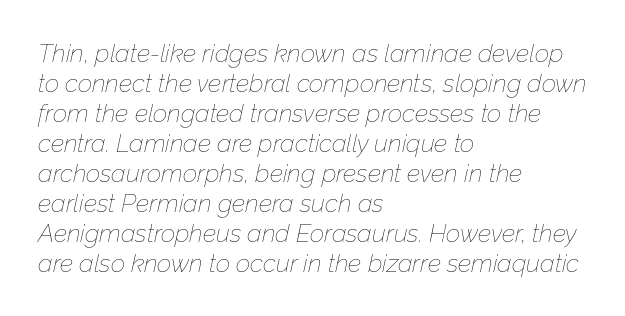
Q: Is the text bold? A: No.
Q: Is the text italic (slanted)? A: Yes, it leans right by about 12 degrees.
Q: Is the text underlined? A: No.
Q: How is the paragraph aligned? A: Left-aligned.
Q: Is the spacing between letters normal or unusually wide? A: Normal.
